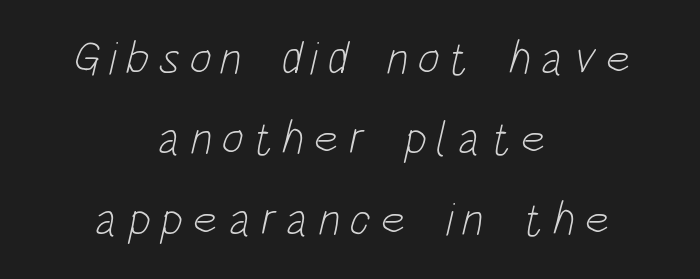
{"serif": "no", "bold": "no", "weight": "light", "width": "condensed", "stroke_contrast": "low", "x_height": "large", "monospaced": "no", "underline": "no", "align": "center", "line_spacing_ratio": 1.71, "letter_spacing": "wide", "letter_spacing_em": 0.2, "glyph_px": 47}
